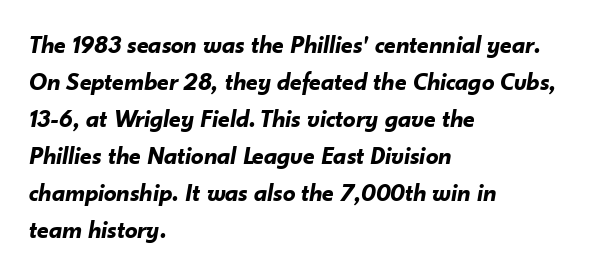
{"italic": "yes", "lean": "right", "slant_degrees": 10, "bold": "yes", "underline": "no", "align": "left", "line_spacing": "normal", "line_spacing_ratio": 1.48, "letter_spacing": "normal", "letter_spacing_em": 0.0, "glyph_px": 25}
